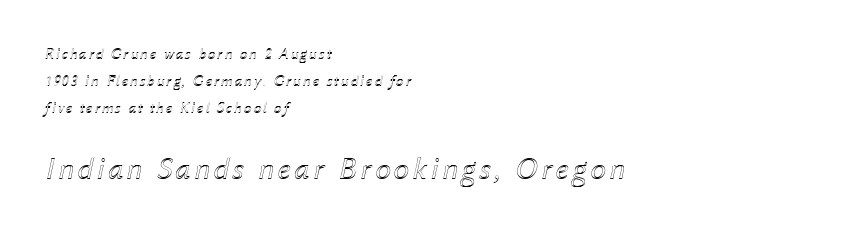
Here the designer chose a conventional face with non-uniform glyph widths. Honestly, there is no underline to notice here at all. Typesetter's note — lower block bumped up in size, upper block left smaller. Posture: slanted. Horizontal bands of white between lines are of average thickness.
